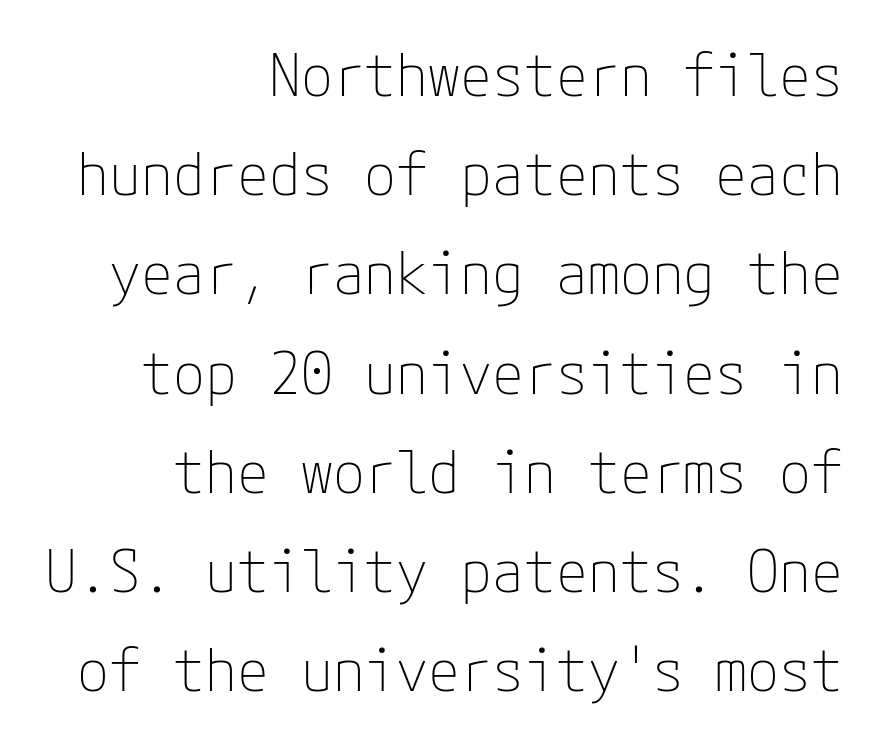
The image shows 58 px thin sans-serif type, upright; set right-aligned, line spacing 1.71x, normal letter spacing, not underlined; low stroke contrast and a medium x-height.
